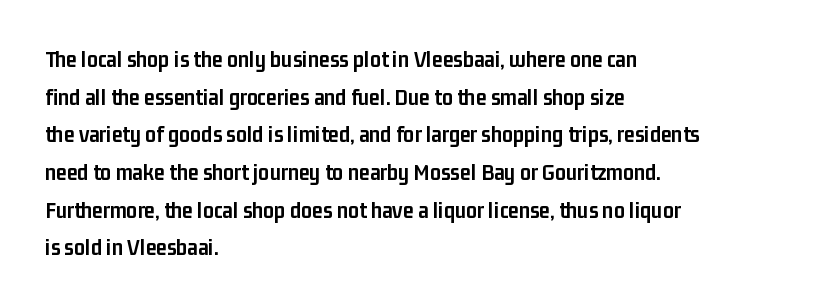
{"italic": "no", "bold": "yes", "underline": "no", "align": "left", "line_spacing": "normal", "line_spacing_ratio": 1.57, "letter_spacing": "normal", "letter_spacing_em": 0.0, "glyph_px": 24}
